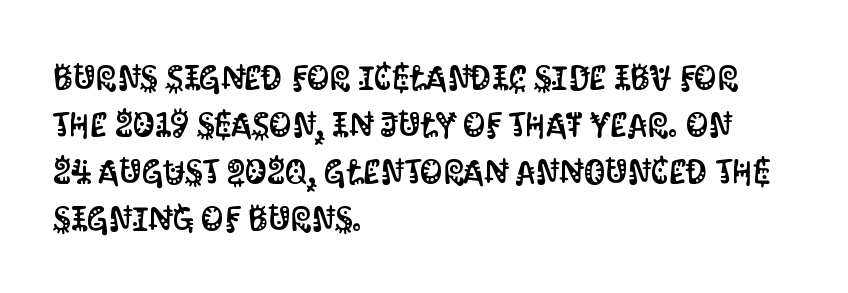
{"serif": "no", "italic": "no", "width": "condensed", "stroke_contrast": "medium", "x_height": "large", "monospaced": "no", "underline": "no", "align": "left", "line_spacing": "normal", "line_spacing_ratio": 1.34, "letter_spacing": "normal", "letter_spacing_em": 0.0, "glyph_px": 35}
